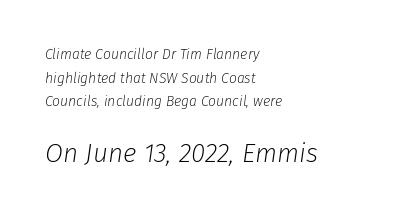
Q: Is the text bold? A: No.
Q: Is the text italic (slanted)? A: Yes, it leans right by about 8 degrees.
Q: Is the text underlined? A: No.
Q: How is the paragraph aligned? A: Left-aligned.
Q: Is the spacing between letters normal or unusually wide? A: Normal.
Q: Is the spacing between lines tight, normal or loose? A: Normal.
Q: Which block of text is set in a larger size, the first (top) or the second (bottom)? A: The second (bottom) one.
